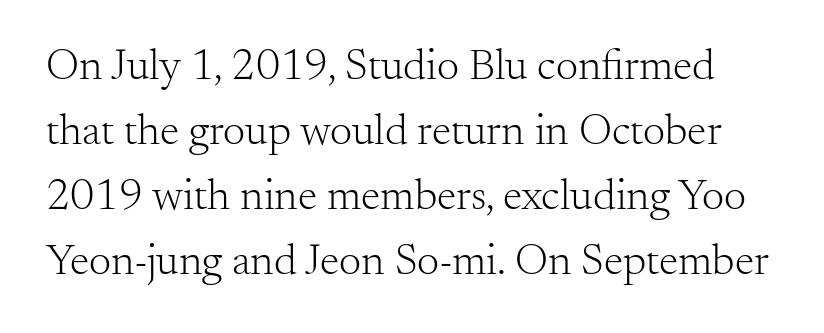
{"serif": "yes", "italic": "no", "bold": "no", "weight": "light", "width": "normal", "stroke_contrast": "medium", "x_height": "small", "monospaced": "no", "underline": "no", "line_spacing": "normal", "line_spacing_ratio": 1.48, "letter_spacing": "normal", "letter_spacing_em": 0.0, "glyph_px": 44}
